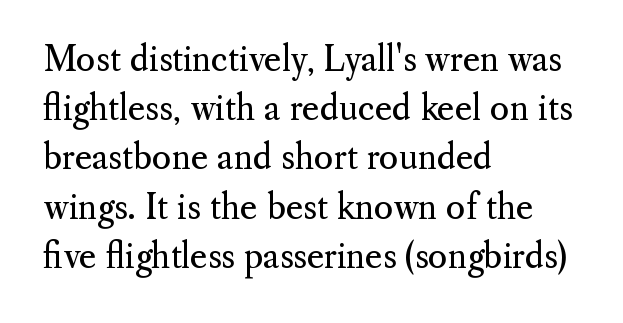
{"serif": "yes", "italic": "no", "bold": "no", "weight": "regular", "width": "normal", "stroke_contrast": "medium", "x_height": "small", "monospaced": "no", "underline": "no", "align": "left", "line_spacing": "normal", "line_spacing_ratio": 1.49, "letter_spacing": "normal", "letter_spacing_em": 0.0, "glyph_px": 33}
